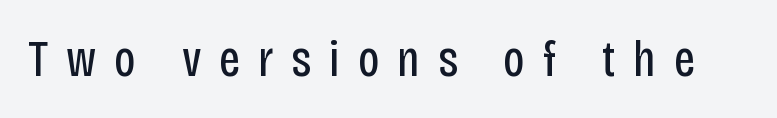
Display-style spreading of the glyphs; the letterfit is very open. The gap between lines stays unmarked. Nope, no serifs anywhere on these letters. A typesetter would call this proportional, since set widths differ per character.
